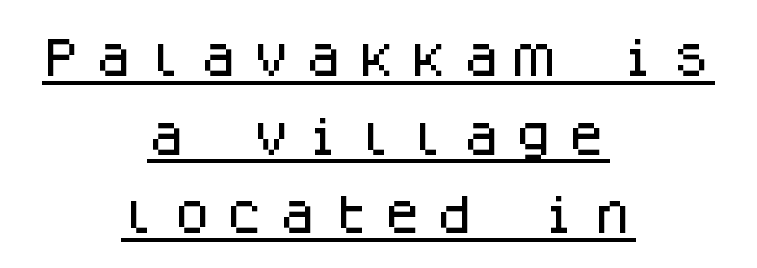
Observe the wide spacing: letters keep a clear distance from each other. The face used here appears with an underline applied. The text block is weighted toward neither margin, spreading evenly from the middle. The letters stand upright; this is a roman face.
